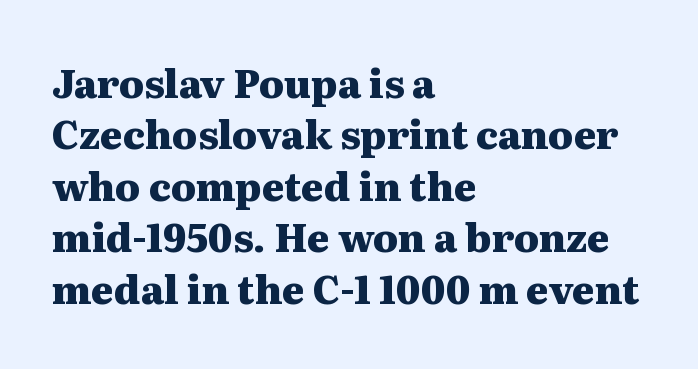
Q: Is the text bold? A: Yes.
Q: Is the text italic (slanted)? A: No, it is upright.
Q: Is the typeface a serif or a sans-serif typeface? A: Serif.
Q: Is the text underlined? A: No.
Q: How is the paragraph aligned? A: Left-aligned.
Q: Is the spacing between letters normal or unusually wide? A: Normal.
Q: Is the spacing between lines tight, normal or loose? A: Normal.
Q: Width (condensed, normal, or wide)? A: Wide.
Q: Stroke contrast? A: Medium.
Q: x-height? A: Medium.
Q: Monospaced? A: No.
